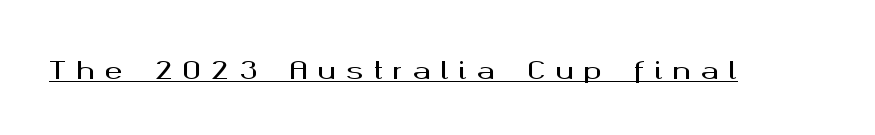
Q: Is the text italic (slanted)? A: No, it is upright.
Q: Is the text underlined? A: Yes.
Q: Is the spacing between letters normal or unusually wide? A: Unusually wide.
